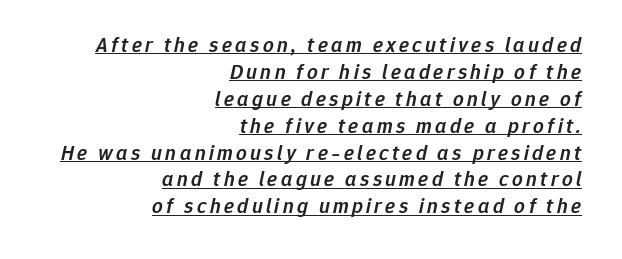
The image shows 21 px text type, italic (leaning right); set right-aligned, normal line spacing (1.28x), underlined.
